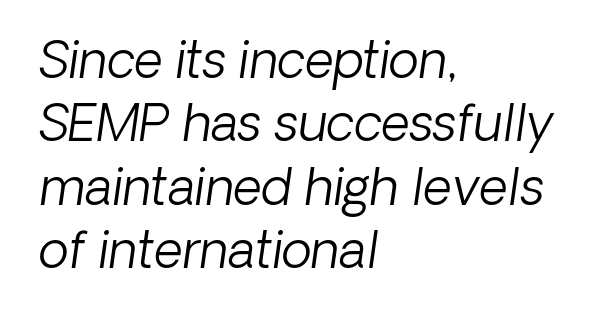
{"serif": "no", "bold": "no", "weight": "light", "width": "normal", "stroke_contrast": "low", "x_height": "medium", "monospaced": "no", "underline": "no", "align": "left", "line_spacing": "normal", "line_spacing_ratio": 1.27, "letter_spacing": "normal", "letter_spacing_em": 0.0, "glyph_px": 50}
